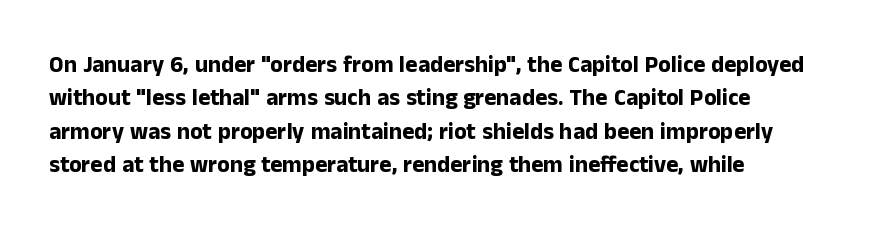
{"italic": "no", "bold": "yes", "underline": "no", "align": "left", "line_spacing": "normal", "line_spacing_ratio": 1.45, "letter_spacing": "normal", "letter_spacing_em": 0.0, "glyph_px": 23}
